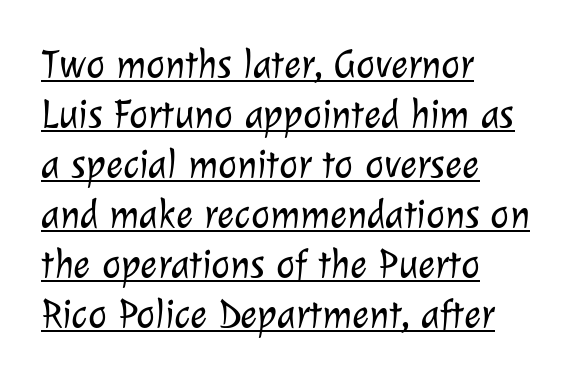
Stroke mass is kept to a normal reading level or below. The typeface chosen for these lines omits serifs. Caption: standard tracking, unaltered. The lines in this sample share a left origin and differ only in where they stop.
